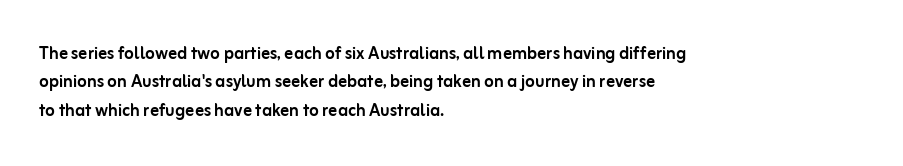
The image shows 22 px text type, upright; set left-aligned, normal line spacing (1.29x), normal letter spacing, not underlined.
